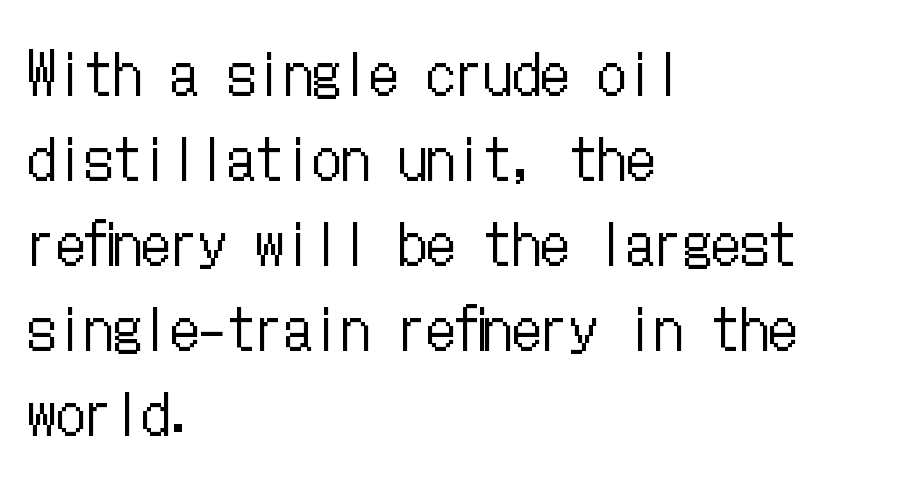
{"italic": "no", "bold": "no", "weight": "regular", "width": "condensed", "stroke_contrast": "low", "x_height": "medium", "underline": "no", "align": "left", "line_spacing": "normal", "line_spacing_ratio": 1.49, "letter_spacing": "normal", "letter_spacing_em": 0.0, "glyph_px": 57}
